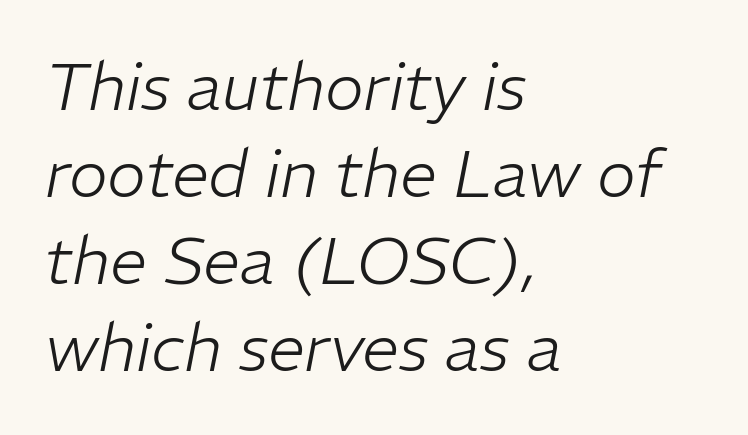
The passage shown is not underscored anywhere. Observe the ordinary spacing: letters are neighbours, not strangers. The passage shown is typed in a proportional face where columns would drift. These lines are set flush left with a ragged right edge. Regular leading. Italic: yes, the glyphs are oblique.
